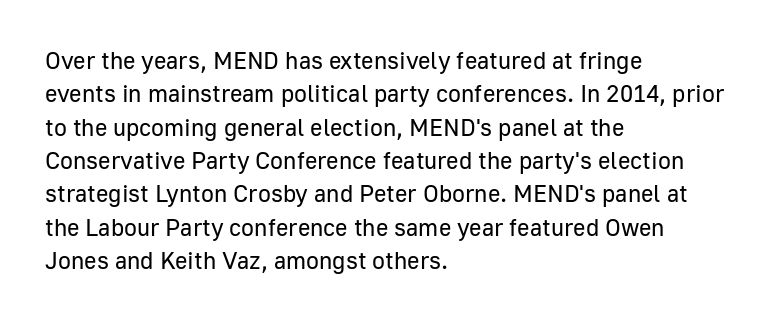
Q: Is the text bold? A: No.
Q: Is the text italic (slanted)? A: No, it is upright.
Q: Is the text underlined? A: No.
Q: How is the paragraph aligned? A: Left-aligned.
Q: Is the spacing between letters normal or unusually wide? A: Normal.
Q: Is the spacing between lines tight, normal or loose? A: Normal.
